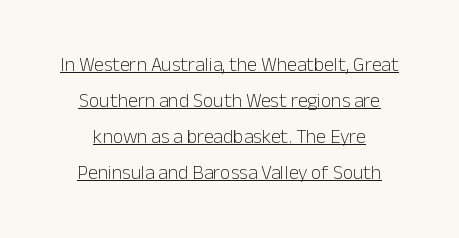
The image shows 20 px text type, upright; set centered, line spacing 1.8x, normal letter spacing, underlined.
